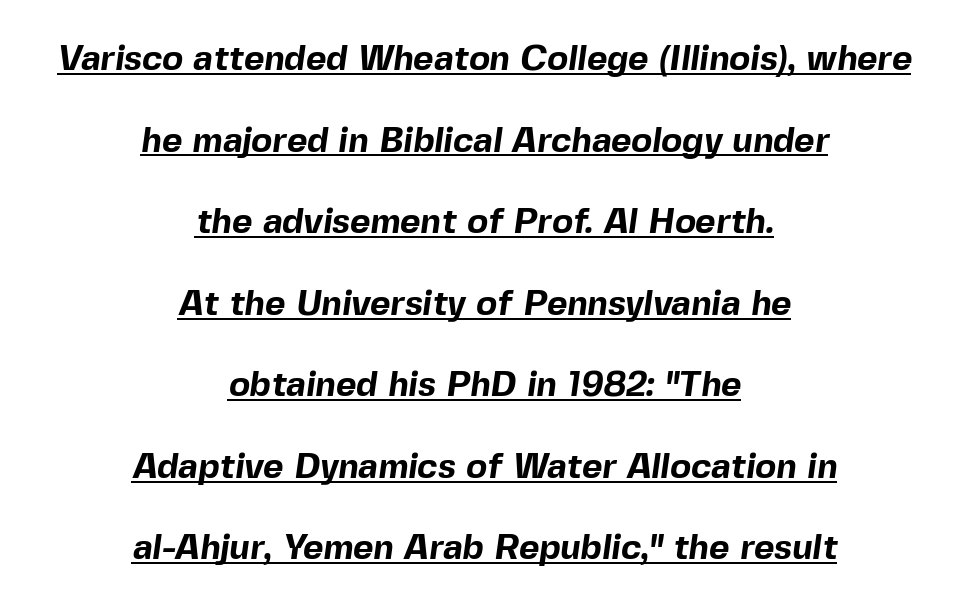
Is the type bold? Yes — the strokes are clearly thick and heavy. Decoration check: the copy is underlined. No extra tracking has been applied to these lines. The passage shown stacks its lines with a broad gap. The text was rendered using a sans face with plain stroke endings.
